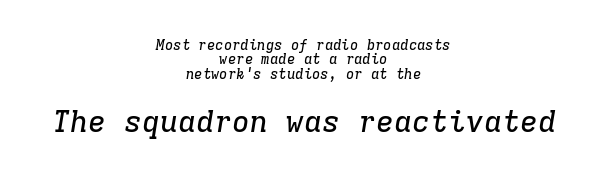
{"serif": "yes", "italic": "yes", "lean": "right", "slant_degrees": 9, "width": "normal", "stroke_contrast": "low", "x_height": "medium", "monospaced": "yes", "underline": "no", "align": "center", "line_spacing": "tight", "line_spacing_ratio": 1.03, "letter_spacing": "normal", "letter_spacing_em": 0.0, "larger_block": "second", "size_ratio": 2.14, "glyph_px": 30}
